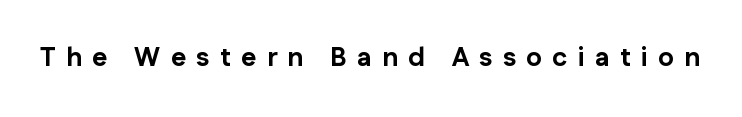
Q: Is the text bold? A: Yes.
Q: Is the text italic (slanted)? A: No, it is upright.
Q: Is the text underlined? A: No.
Q: Is the spacing between letters normal or unusually wide? A: Unusually wide.
